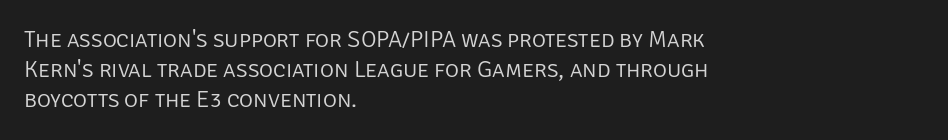
{"italic": "no", "bold": "no", "underline": "no", "align": "left", "line_spacing": "normal", "line_spacing_ratio": 1.26, "letter_spacing": "normal", "letter_spacing_em": 0.0, "glyph_px": 24}
